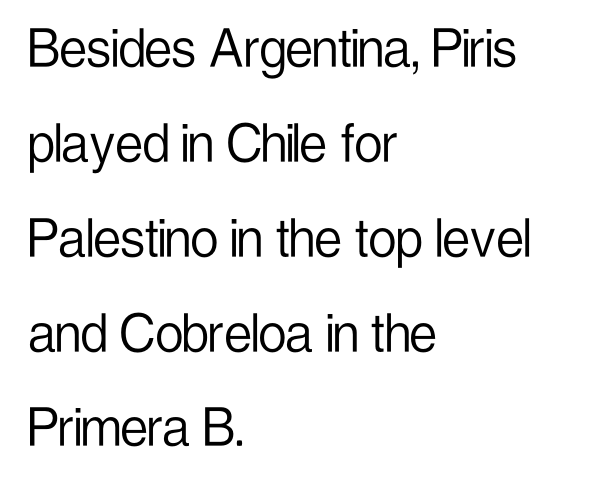
The image shows 62 px light, condensed sans-serif type, upright; set left-aligned, normal line spacing (1.53x), normal letter spacing, not underlined; low stroke contrast and a medium x-height.
